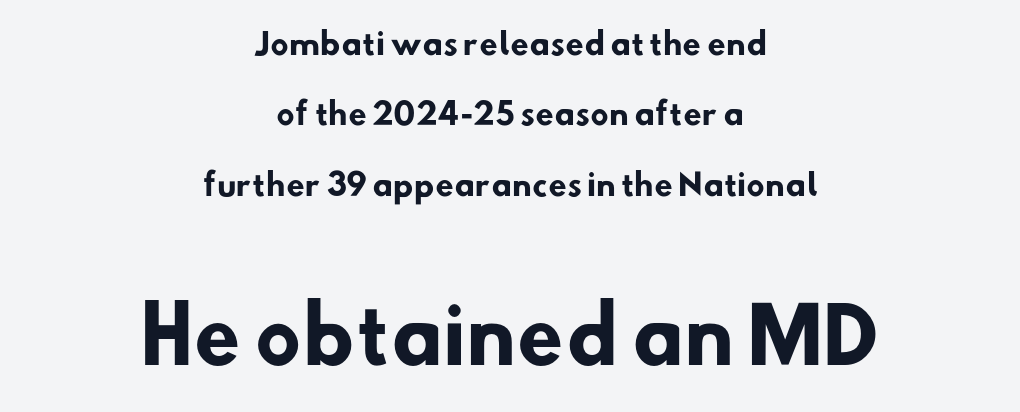
The strip under each line holds only bare page. Every row of glyphs is offset so its center matches the block's center. Serifs: no, the terminals of the letterforms are clean. The rendering uses a large line-height, opening up the rows. Is the letter spacing exaggerated? No — it looks like the ordinary default. Here the designer chose a conventional face with non-uniform glyph widths.
